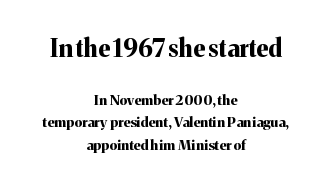
The image shows 24 px bold type, upright; set centered, normal line spacing (1.61x), normal letter spacing, not underlined; the first (top) block is 1.71x larger.
